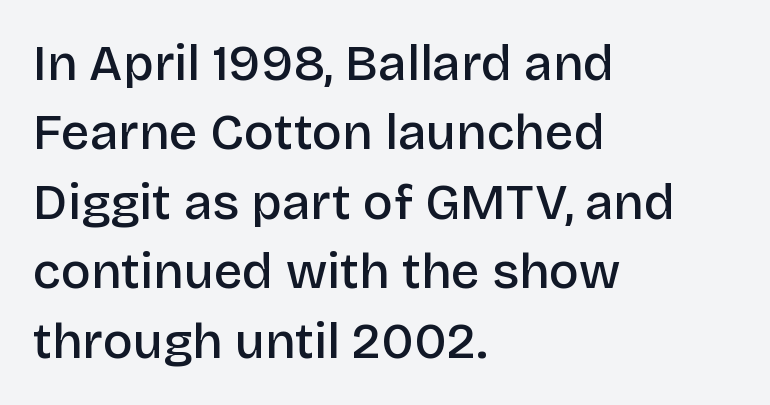
The rendering keeps characters at their native spacing. Rule under the text: the space is simply empty. A student would call this left alignment; a typographer would say flush left, rag right. Is this a fixed-width face? No — the glyphs have proportional, varying widths. The passage shown is typeset with a sans-serif family.
